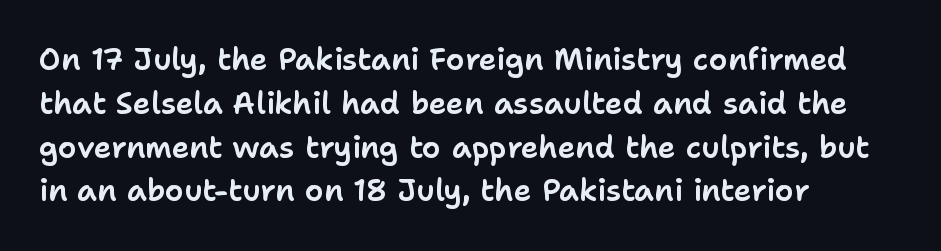
The image shows 30 px sans-serif type, upright; set left-aligned, normal line spacing (1.46x), normal letter spacing, not underlined; low stroke contrast and a medium x-height.
